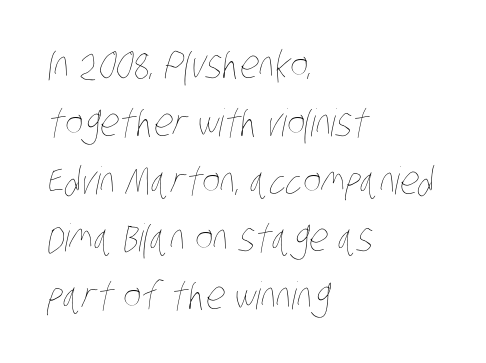
Q: Is the text bold? A: No.
Q: Is the text underlined? A: No.
Q: How is the paragraph aligned? A: Left-aligned.
Q: Is the spacing between letters normal or unusually wide? A: Normal.
Q: Is the spacing between lines tight, normal or loose? A: Normal.
Q: Width (condensed, normal, or wide)? A: Condensed.
Q: Stroke contrast? A: Low.
Q: x-height? A: Large.
Q: Monospaced? A: No.
